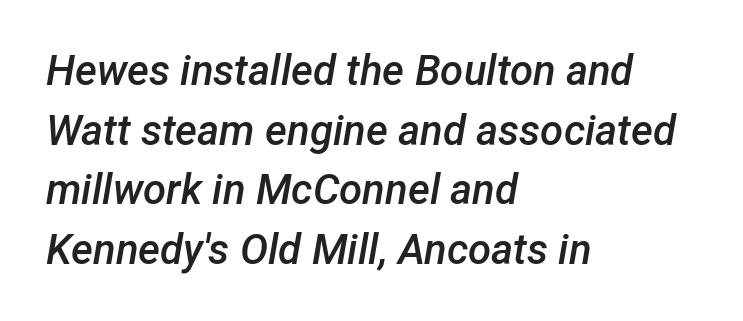
Q: Is the text bold? A: Semi-bold.
Q: Is the text italic (slanted)? A: Yes, it leans right by about 12 degrees.
Q: Is the text underlined? A: No.
Q: How is the paragraph aligned? A: Left-aligned.
Q: Is the spacing between letters normal or unusually wide? A: Normal.
Q: Is the spacing between lines tight, normal or loose? A: Normal.
Q: Width (condensed, normal, or wide)? A: Normal.
Q: Stroke contrast? A: Low.
Q: x-height? A: Medium.
Q: Monospaced? A: No.
